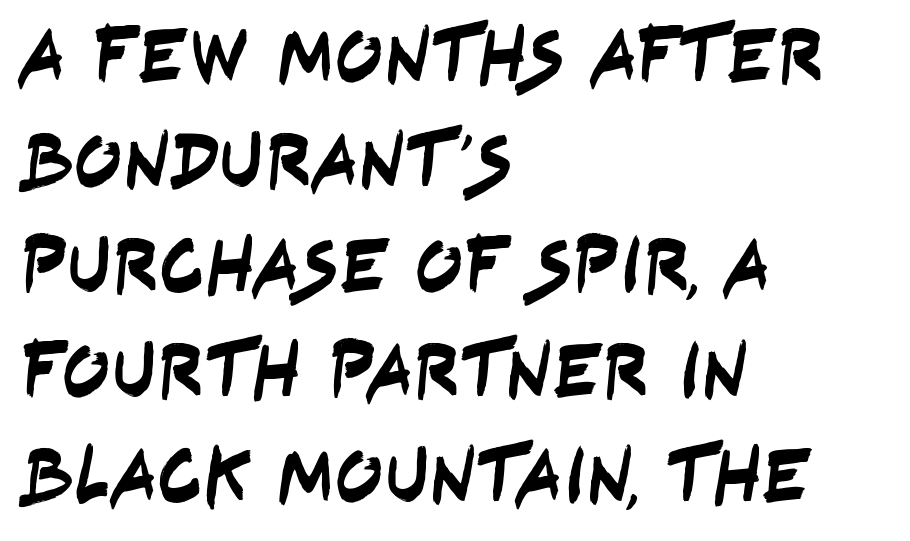
The image shows 79 px condensed sans-serif type; set left-aligned, normal line spacing (1.33x), normal letter spacing, not underlined; low stroke contrast and a large x-height.
